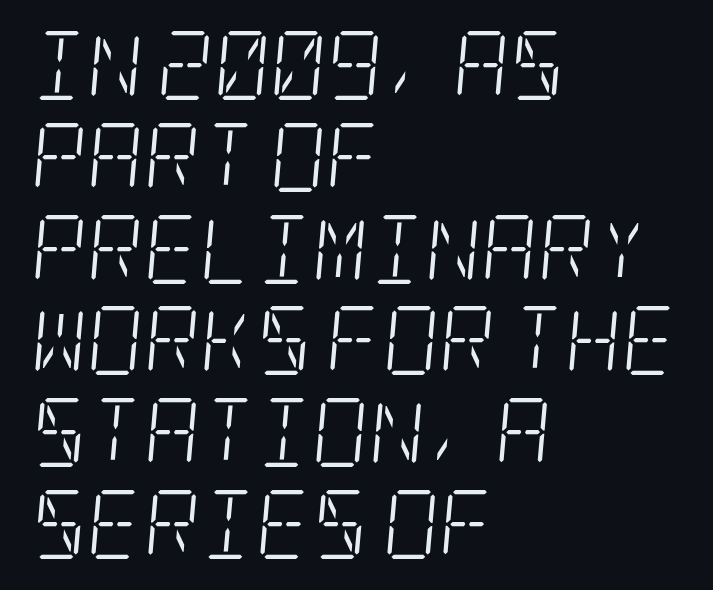
The image shows 69 px light, condensed serif type, italic (leaning right); set left-aligned, normal line spacing (1.33x), normal letter spacing, not underlined; low stroke contrast and a large x-height.
